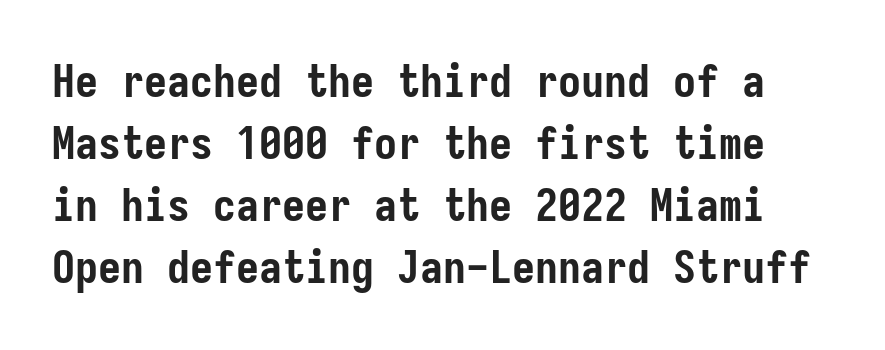
{"serif": "no", "italic": "no", "bold": "yes", "weight": "semibold", "width": "condensed", "stroke_contrast": "low", "x_height": "medium", "underline": "no", "line_spacing": "normal", "line_spacing_ratio": 1.35, "letter_spacing": "normal", "letter_spacing_em": 0.0, "glyph_px": 46}
